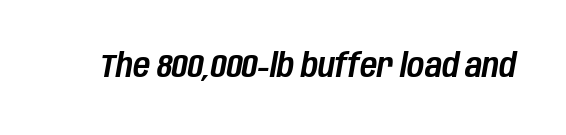
Inter-character spacing is left at the font's built-in metrics. You could not count columns in this text — the font is proportionally spaced. Each row of text sits above clean, open space. The letters are slanted; this is an italic face.
